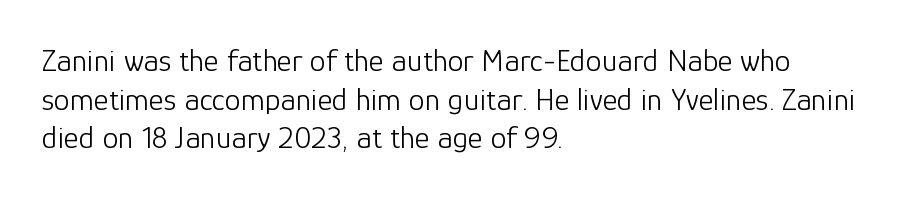
Q: Is the text bold? A: No.
Q: Is the text italic (slanted)? A: No, it is upright.
Q: Is the typeface a serif or a sans-serif typeface? A: Sans-serif.
Q: Is the text underlined? A: No.
Q: How is the paragraph aligned? A: Left-aligned.
Q: Is the spacing between letters normal or unusually wide? A: Normal.
Q: Width (condensed, normal, or wide)? A: Normal.
Q: Stroke contrast? A: Low.
Q: x-height? A: Medium.
Q: Monospaced? A: No.
